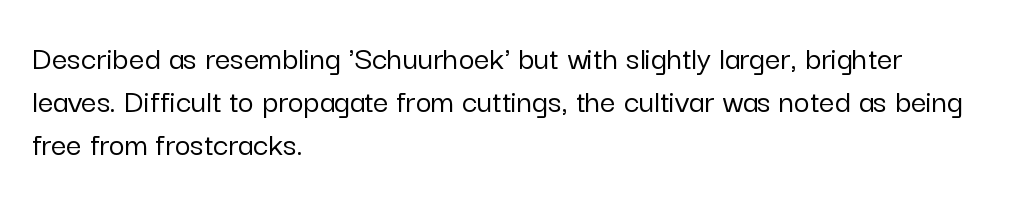
The image shows 34 px sans-serif type, upright; set left-aligned, normal line spacing (1.26x), normal letter spacing, not underlined; low stroke contrast and a medium x-height.
